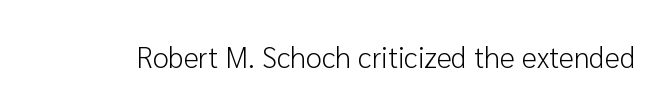
{"serif": "no", "italic": "no", "bold": "no", "weight": "light", "width": "normal", "stroke_contrast": "low", "x_height": "medium", "monospaced": "no", "underline": "no", "letter_spacing": "normal", "letter_spacing_em": 0.0, "glyph_px": 29}
